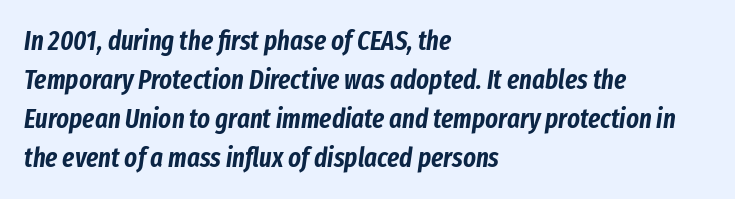
{"italic": "yes", "lean": "right", "slant_degrees": 8, "underline": "no", "align": "left", "line_spacing": "normal", "line_spacing_ratio": 1.44, "letter_spacing": "normal", "letter_spacing_em": 0.0, "glyph_px": 27}
